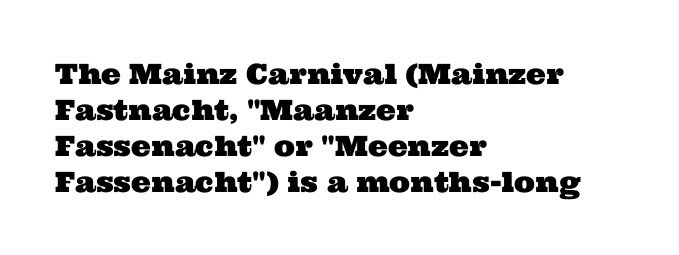
Descenders are the only things crossing below the line. Do the characters align in a grid? No, the font is proportional. Caption: standard tracking, unaltered. Notice how the passage keeps a crisp vertical edge on the left only.
